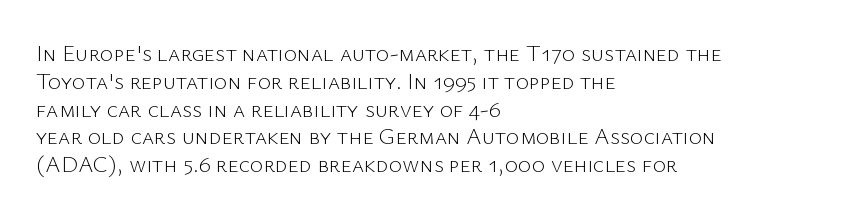
The image shows 23 px text type, upright; set left-aligned, line spacing 1.21x, normal letter spacing, not underlined.
